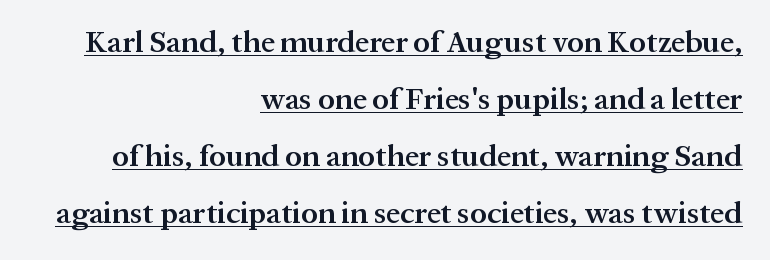
{"serif": "yes", "italic": "no", "bold": "semi", "weight": "semibold", "width": "normal", "stroke_contrast": "medium", "x_height": "medium", "monospaced": "no", "underline": "yes", "align": "right", "line_spacing_ratio": 1.84, "letter_spacing": "normal", "letter_spacing_em": 0.0, "glyph_px": 31}
